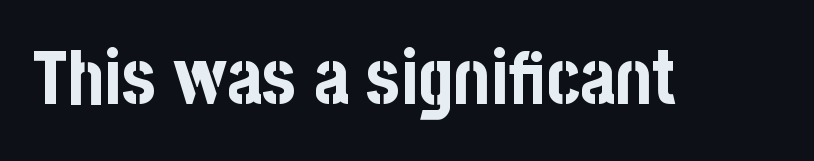
The image shows 75 px bold, condensed sans-serif type, upright; set normal letter spacing, not underlined; low stroke contrast and a large x-height.
